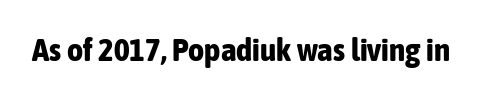
{"serif": "no", "italic": "no", "bold": "yes", "weight": "bold", "width": "condensed", "stroke_contrast": "low", "x_height": "medium", "monospaced": "no", "underline": "no", "letter_spacing": "normal", "letter_spacing_em": 0.0, "glyph_px": 31}
